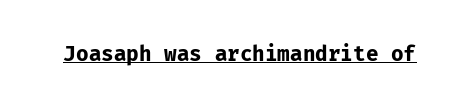
Q: Is the text bold? A: Yes.
Q: Is the text italic (slanted)? A: No, it is upright.
Q: Is the text underlined? A: Yes.
Q: Is the spacing between letters normal or unusually wide? A: Normal.
